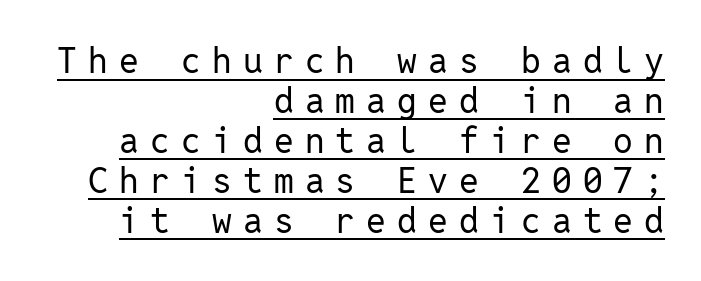
Quick note: not italic, upright. Line endings align vertically; line beginnings do not. I'd call this a sans setting — the letters go barefoot. Does extra space separate the letters? Yes, quite a lot of it. You could barely slide anything between these rows. The font is comparable to plain body text, perhaps lighter.
